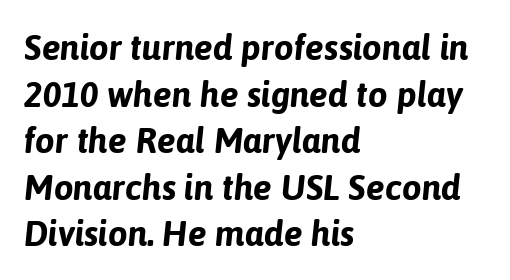
{"italic": "yes", "lean": "right", "slant_degrees": 6, "bold": "yes", "weight": "bold", "width": "normal", "stroke_contrast": "low", "x_height": "medium", "monospaced": "no", "underline": "no", "align": "left", "line_spacing": "normal", "line_spacing_ratio": 1.33, "letter_spacing": "normal", "letter_spacing_em": 0.0, "glyph_px": 35}
